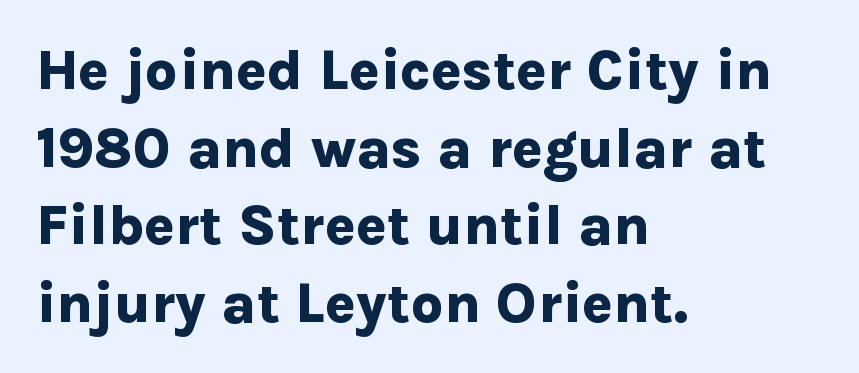
Q: Is the text bold? A: Yes.
Q: Is the text italic (slanted)? A: No, it is upright.
Q: Is the typeface a serif or a sans-serif typeface? A: Sans-serif.
Q: Is the text underlined? A: No.
Q: How is the paragraph aligned? A: Left-aligned.
Q: Is the spacing between letters normal or unusually wide? A: Normal.
Q: Is the spacing between lines tight, normal or loose? A: Normal.
Q: Width (condensed, normal, or wide)? A: Normal.
Q: Stroke contrast? A: Low.
Q: x-height? A: Medium.
Q: Monospaced? A: No.
